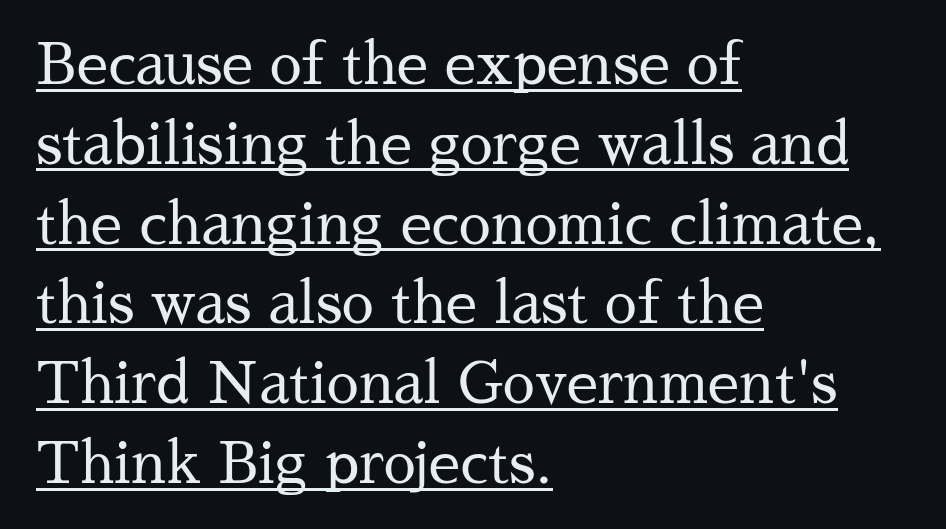
Q: Is the text bold? A: No.
Q: Is the text italic (slanted)? A: No, it is upright.
Q: Is the typeface a serif or a sans-serif typeface? A: Serif.
Q: Is the text underlined? A: Yes.
Q: How is the paragraph aligned? A: Left-aligned.
Q: Is the spacing between letters normal or unusually wide? A: Normal.
Q: Is the spacing between lines tight, normal or loose? A: Normal.
Q: Width (condensed, normal, or wide)? A: Normal.
Q: Stroke contrast? A: Medium.
Q: x-height? A: Medium.
Q: Monospaced? A: No.
